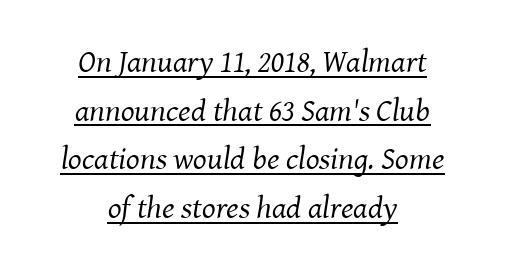
You could call the tracking neutral — neither tight nor loose. The string is rendered with underlining switched on. The face used here is seriffed, in the tradition of book romans. Varying glyph widths throughout — classic text-font behaviour.
